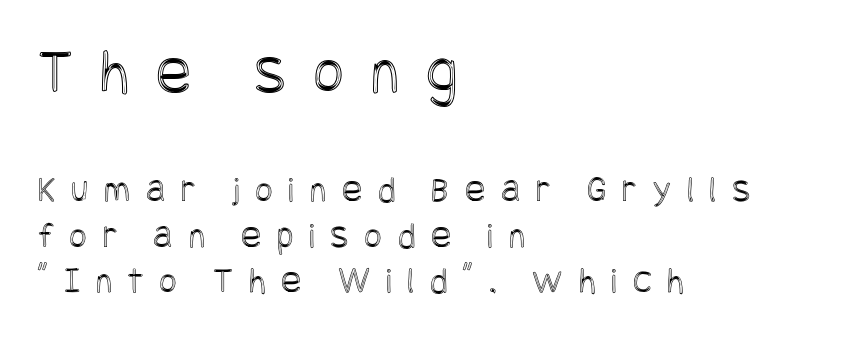
Horizontally, the lines are justified to the leading edge only. Does extra space separate the letters? Yes, quite a lot of it. In terms of posture, this sample is upright. The earlier block is typeset at a bigger size than the later block. The gap between lines stays unmarked.
